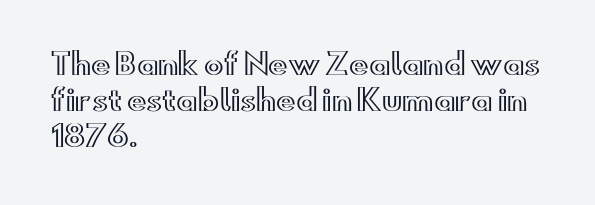
The letterforms sit shoulder to shoulder at normal distance. Is the block centered? No — it sits flush against the left margin. Style check: upright. Students, observe: this is what conventionally led text looks like. Decoration check: the copy has no underline. Character widths vary here, with narrow letters taking less room than wide ones.
